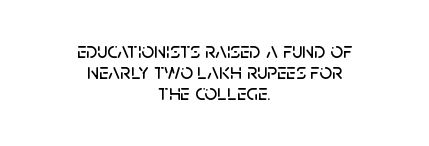
Q: Is the text italic (slanted)? A: No, it is upright.
Q: Is the text underlined? A: No.
Q: How is the paragraph aligned? A: Centered.
Q: Is the spacing between letters normal or unusually wide? A: Normal.
Q: Is the spacing between lines tight, normal or loose? A: Tight.
